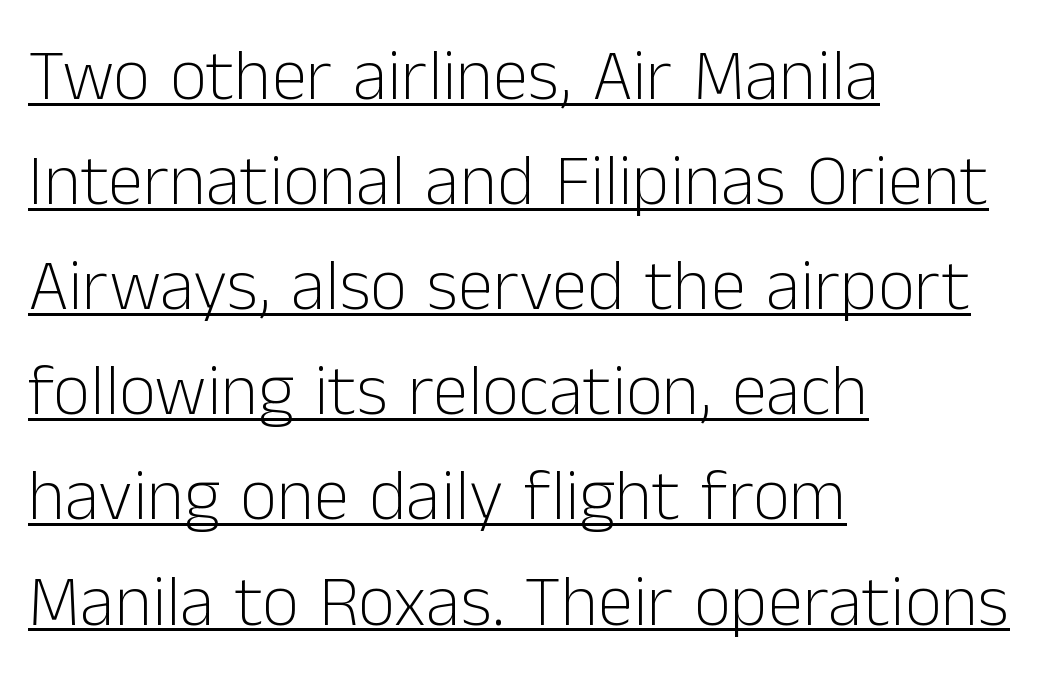
Q: Is the text bold? A: No.
Q: Is the text italic (slanted)? A: No, it is upright.
Q: Is the typeface a serif or a sans-serif typeface? A: Sans-serif.
Q: Is the text underlined? A: Yes.
Q: How is the paragraph aligned? A: Left-aligned.
Q: Is the spacing between letters normal or unusually wide? A: Normal.
Q: Is the spacing between lines tight, normal or loose? A: Normal.
Q: Width (condensed, normal, or wide)? A: Normal.
Q: Stroke contrast? A: Low.
Q: x-height? A: Medium.
Q: Monospaced? A: No.
